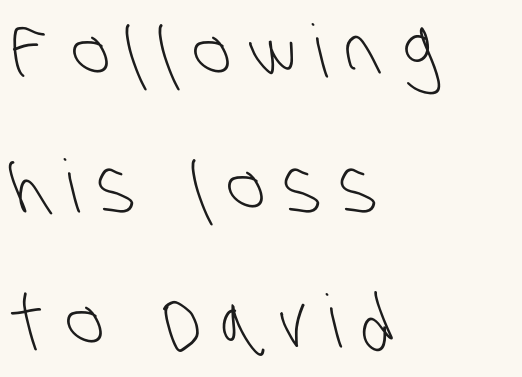
Any mark beneath the type? The region is blank. Line starts are locked; line ends wander. Note the varied advance widths — an 'i' is clearly narrower than an 'm'. Letterform terminals end flat and unadorned throughout the passage. The typesetting does not lean heavy: it is not bold. Is the letter spacing exaggerated? Yes — the characters are pushed far apart.
